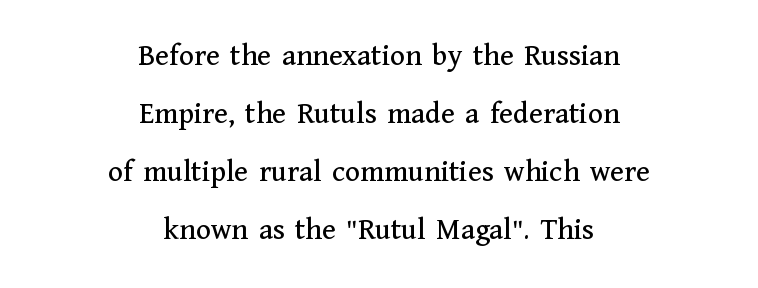
The image shows 31 px serif type, upright; set centered, line spacing 1.87x, normal letter spacing, not underlined; medium stroke contrast and a medium x-height.
